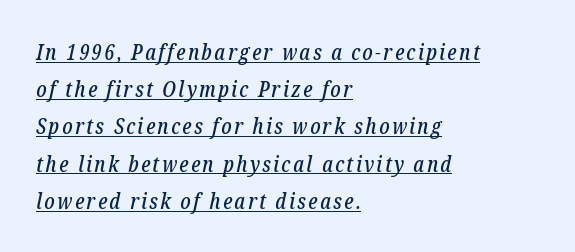
Short and long lines alike share a common starting point at left. If you measured baseline to baseline, you'd find a middling distance. This sample uses an oblique cut, with every glyph tilted off the vertical. What decoration does the sample have? An underline.
